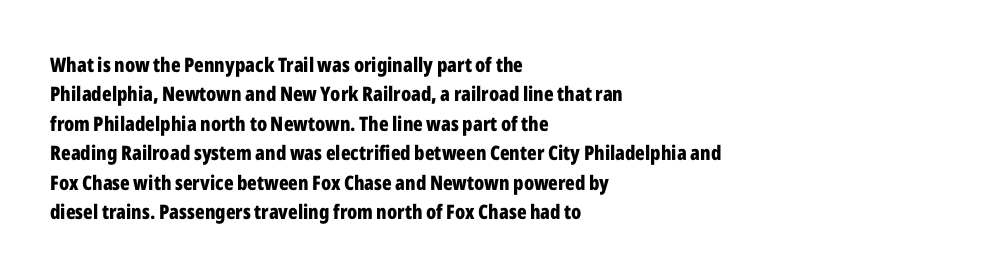
Emphasis by weight is at full strength: bold. The glyphs are unaccompanied by any horizontal stroke below them. Nothing unusual about the tracking: characters are spaced as the font intends. Do the letters lean? They stand straight. Every row of glyphs begins at an identical x-position on the left.
